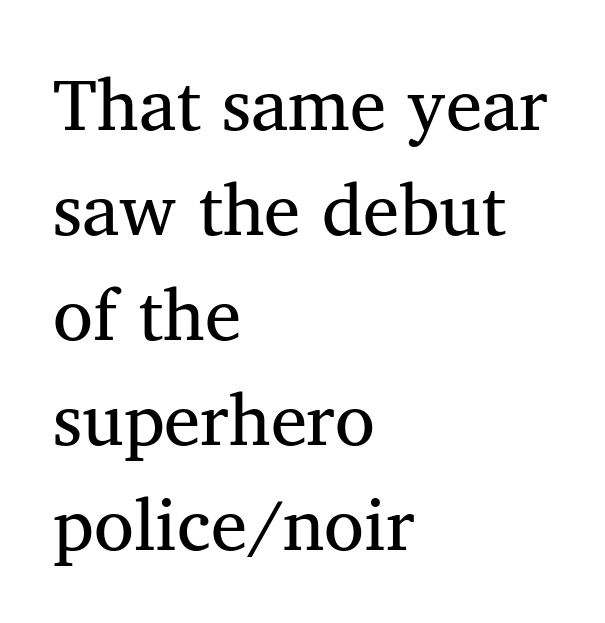
Tall strokes in this sample are plumb rather than angled. Letters rest on an invisible, unmarked baseline. The face used here is proportionally spaced, like ordinary book or web type. The letters carry serifs — small finishing strokes at the ends of their stems.
